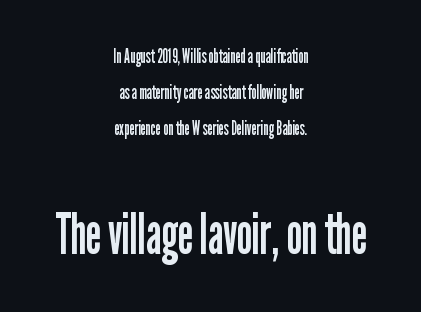
Q: Is the text bold? A: No.
Q: Is the text italic (slanted)? A: No, it is upright.
Q: Is the typeface a serif or a sans-serif typeface? A: Sans-serif.
Q: Is the text underlined? A: No.
Q: How is the paragraph aligned? A: Centered.
Q: Is the spacing between letters normal or unusually wide? A: Normal.
Q: Is the spacing between lines tight, normal or loose? A: Loose.
Q: Which block of text is set in a larger size, the first (top) or the second (bottom)? A: The second (bottom) one.
Q: Width (condensed, normal, or wide)? A: Condensed.
Q: Stroke contrast? A: Low.
Q: x-height? A: Medium.
Q: Monospaced? A: No.
